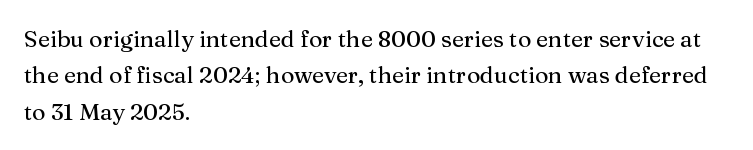
The image shows 23 px text type, upright; set left-aligned, normal line spacing (1.58x), normal letter spacing, not underlined.
